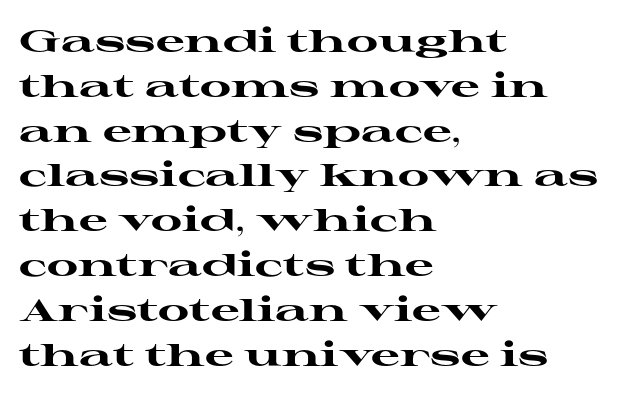
Words appear dense and cohesive because spacing is normal. Look at the stroke-to-counter ratio: heavy, a bold. Unlike a clean sans, this face finishes its strokes with serifs. A typesetter would call this leading conventional body-copy spacing. Posture: straight, roman, zero tilt.
